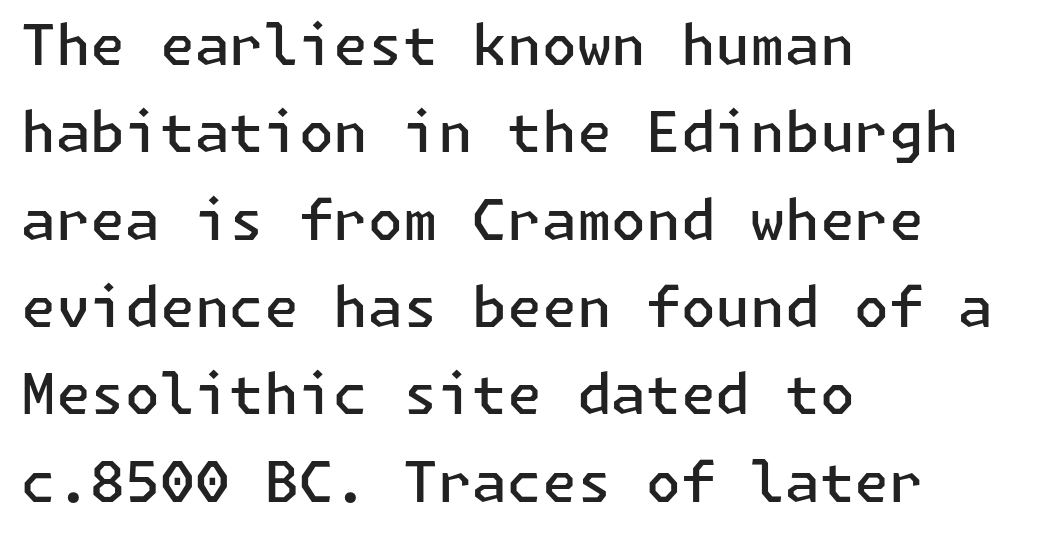
The image shows 56 px semibold sans-serif type, upright; set left-aligned, normal line spacing (1.56x), normal letter spacing, not underlined; low stroke contrast and a medium x-height.
